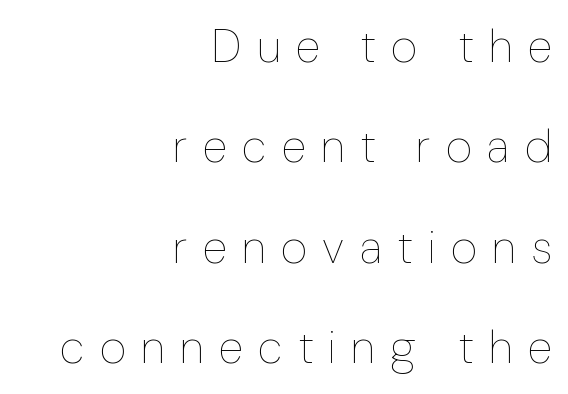
Q: Is the text bold? A: No.
Q: Is the text italic (slanted)? A: No, it is upright.
Q: Is the text underlined? A: No.
Q: How is the paragraph aligned? A: Right-aligned.
Q: Is the spacing between letters normal or unusually wide? A: Unusually wide.
Q: Is the spacing between lines tight, normal or loose? A: Loose.
Q: Width (condensed, normal, or wide)? A: Normal.
Q: Stroke contrast? A: Low.
Q: x-height? A: Medium.
Q: Monospaced? A: No.
